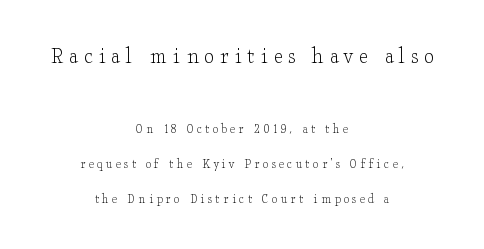
{"italic": "no", "bold": "no", "underline": "no", "align": "center", "line_spacing": "loose", "line_spacing_ratio": 2.49, "letter_spacing": "wide", "letter_spacing_em": 0.23, "larger_block": "first", "size_ratio": 1.71, "glyph_px": 24}
